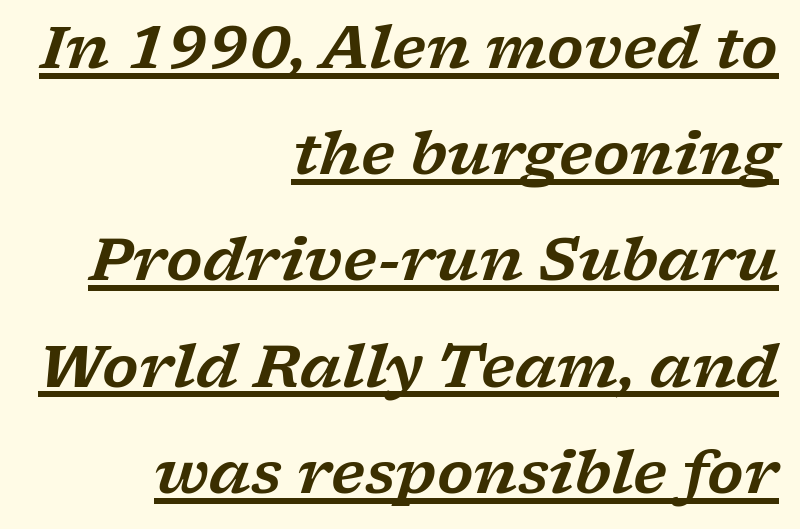
Q: Is the text italic (slanted)? A: Yes, it leans right by about 17 degrees.
Q: Is the typeface a serif or a sans-serif typeface? A: Serif.
Q: Is the text underlined? A: Yes.
Q: How is the paragraph aligned? A: Right-aligned.
Q: Is the spacing between letters normal or unusually wide? A: Normal.
Q: Width (condensed, normal, or wide)? A: Wide.
Q: Stroke contrast? A: Low.
Q: x-height? A: Medium.
Q: Monospaced? A: No.
